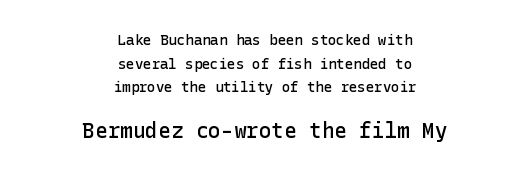
The image shows 21 px text type, upright; set centered, normal line spacing (1.68x), normal letter spacing, not underlined; the second (bottom) block is 1.5x larger.
